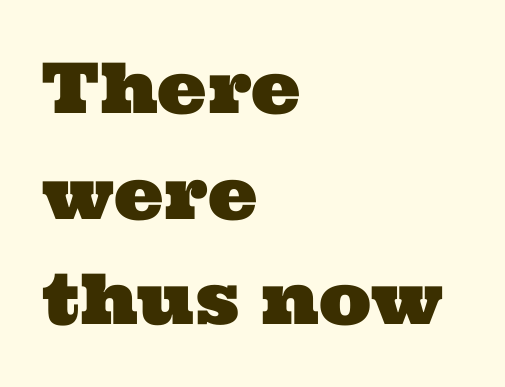
{"serif": "yes", "width": "wide", "stroke_contrast": "medium", "x_height": "medium", "monospaced": "no", "underline": "no", "align": "left", "line_spacing": "normal", "line_spacing_ratio": 1.51, "letter_spacing": "normal", "letter_spacing_em": 0.0, "glyph_px": 70}
